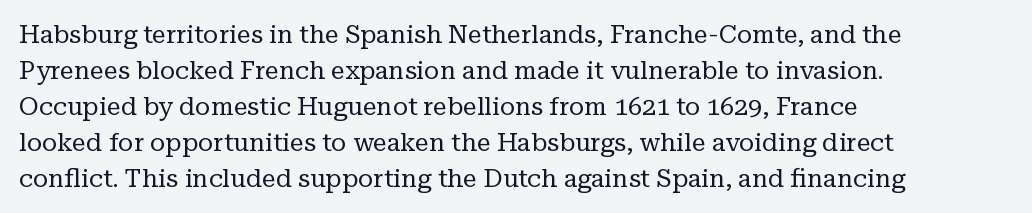
Q: Is the text bold? A: No.
Q: Is the text italic (slanted)? A: No, it is upright.
Q: Is the text underlined? A: No.
Q: How is the paragraph aligned? A: Left-aligned.
Q: Is the spacing between letters normal or unusually wide? A: Normal.
Q: Is the spacing between lines tight, normal or loose? A: Normal.
